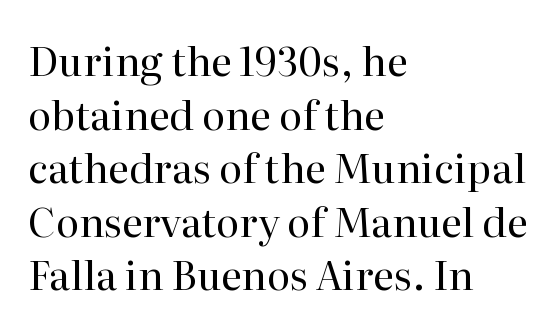
The weight tops out at a normal text grade. Regular leading. Nothing unusual about the tracking: characters are spaced as the font intends. Clear beneath every line of the passage. Observe the serifs anchoring each vertical stroke in this sample. Is the block centered? No — it sits flush against the left margin.
